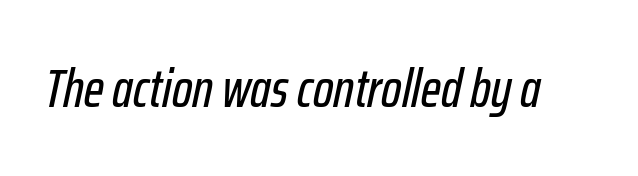
The image shows 54 px condensed type, italic (leaning right); set normal letter spacing, not underlined; low stroke contrast and a medium x-height.
